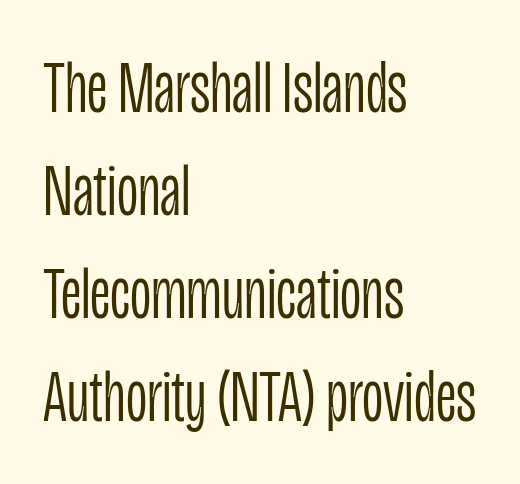
A typesetter would mark this as roman, not italic. Layout note: lines flush left. Caption: standard tracking, unaltered. Ink coverage per letter is moderate at most. Varying glyph widths throughout — classic text-font behaviour.
